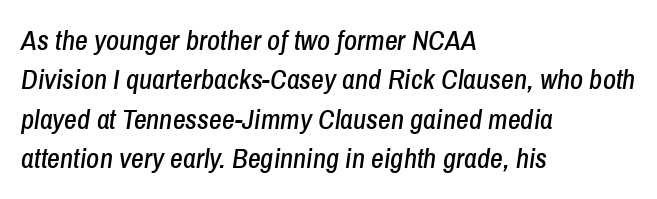
The gaps between neighbouring characters are ordinary and unremarkable. Do the characters align in a grid? No, the font is proportional. Casual observation: everything's shoved over to the left. Underline: absent.
